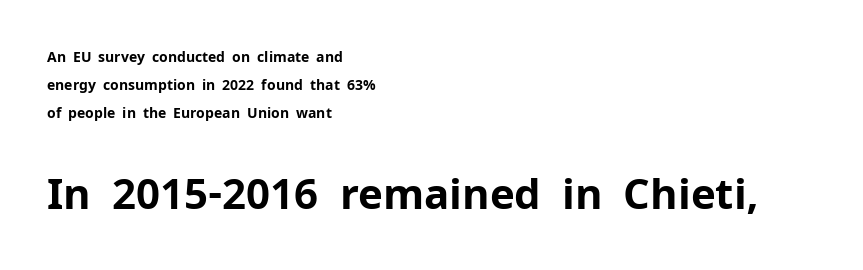
{"serif": "no", "italic": "no", "bold": "yes", "weight": "bold", "width": "normal", "stroke_contrast": "low", "x_height": "medium", "monospaced": "no", "underline": "no", "align": "left", "line_spacing": "loose", "line_spacing_ratio": 1.99, "letter_spacing": "normal", "letter_spacing_em": 0.0, "larger_block": "second", "size_ratio": 3.0, "glyph_px": 42}
